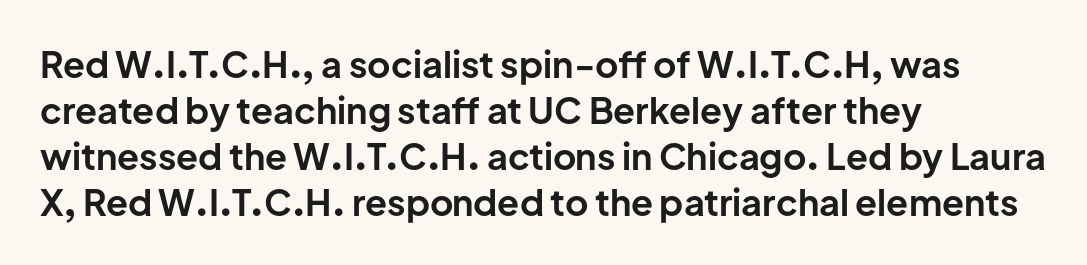
{"serif": "no", "italic": "no", "bold": "yes", "weight": "bold", "width": "normal", "stroke_contrast": "low", "x_height": "medium", "monospaced": "no", "underline": "no", "align": "left", "line_spacing": "normal", "line_spacing_ratio": 1.28, "letter_spacing": "normal", "letter_spacing_em": 0.0, "glyph_px": 36}
